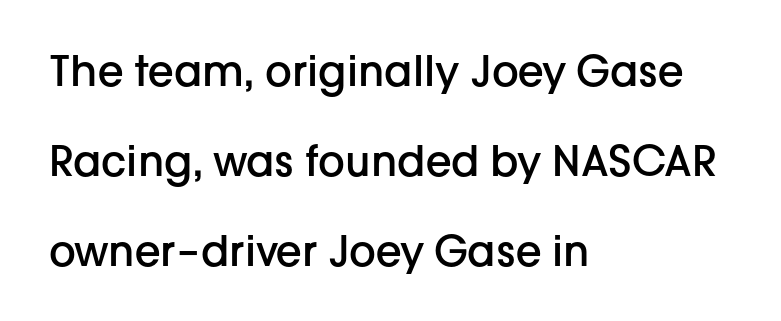
The image shows 42 px semibold sans-serif type, upright; set left-aligned, loose line spacing (2.14x), normal letter spacing, not underlined; low stroke contrast and a medium x-height.
